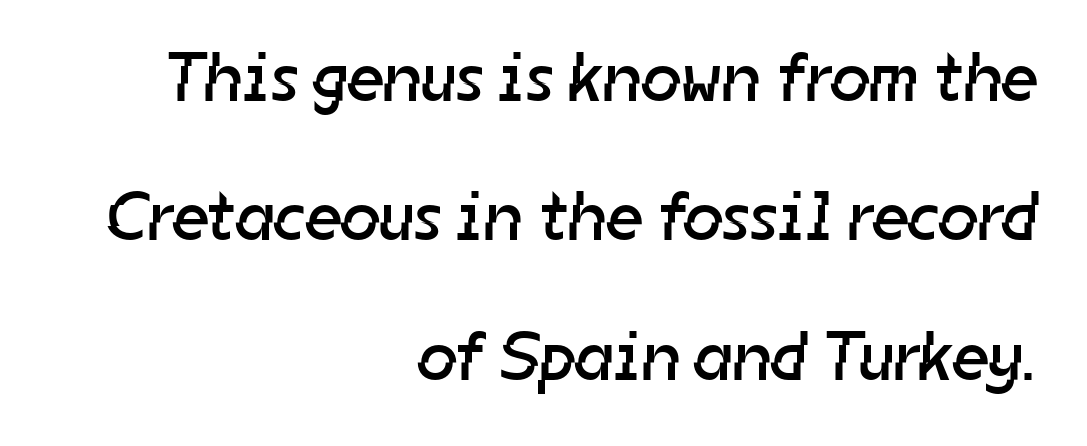
Q: Is the text bold? A: No.
Q: Is the typeface a serif or a sans-serif typeface? A: Sans-serif.
Q: Is the text underlined? A: No.
Q: How is the paragraph aligned? A: Right-aligned.
Q: Is the spacing between letters normal or unusually wide? A: Normal.
Q: Is the spacing between lines tight, normal or loose? A: Loose.
Q: Width (condensed, normal, or wide)? A: Normal.
Q: Stroke contrast? A: Low.
Q: x-height? A: Medium.
Q: Monospaced? A: No.
